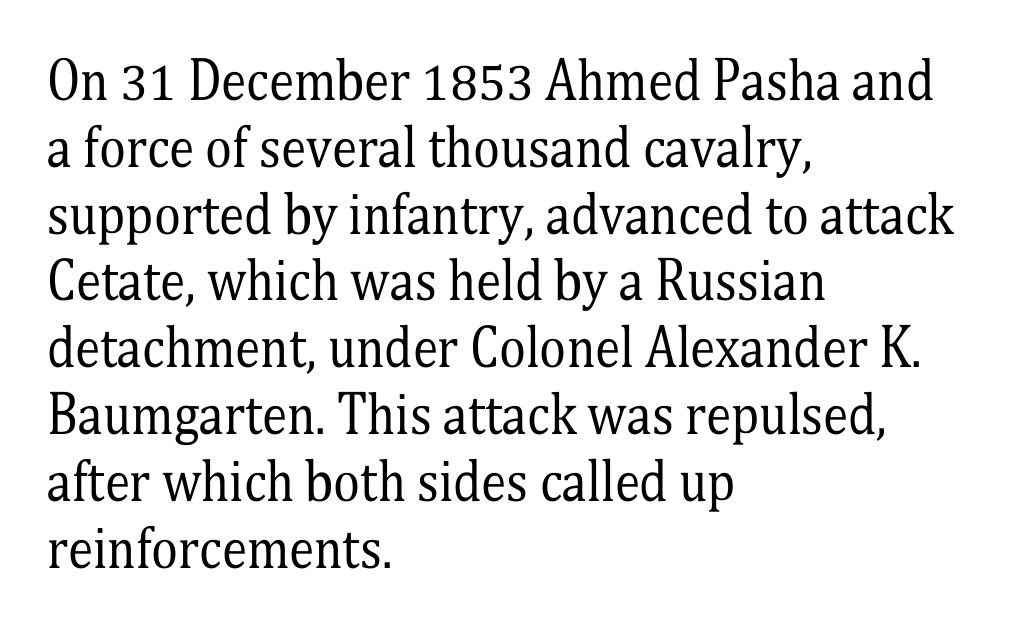
The image shows 51 px regular-weight, condensed serif type, upright; set left-aligned, normal line spacing (1.31x), normal letter spacing, not underlined; medium stroke contrast and a medium x-height.
